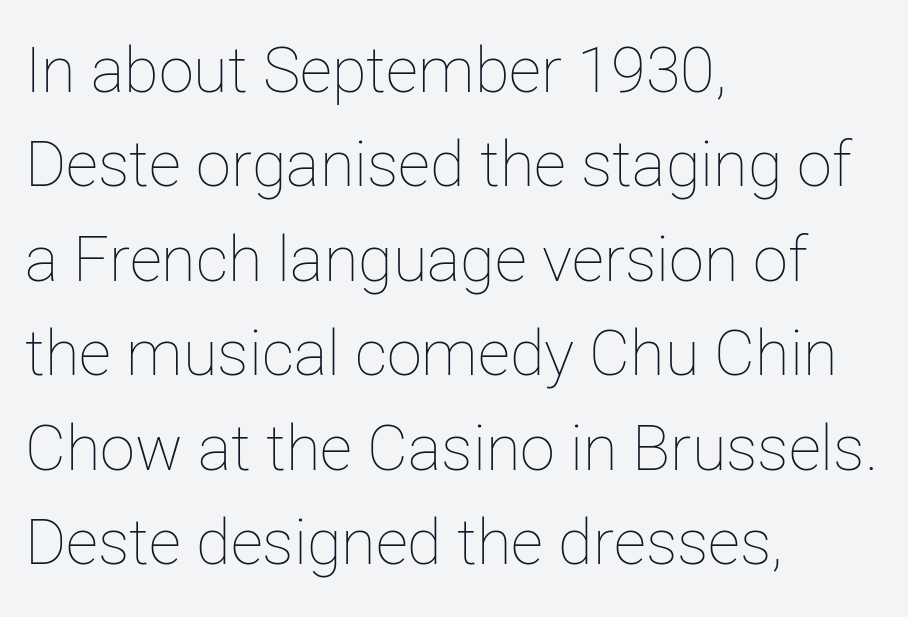
The image shows 63 px thin type, upright; set left-aligned, normal line spacing (1.5x), normal letter spacing, not underlined; low stroke contrast and a medium x-height.
